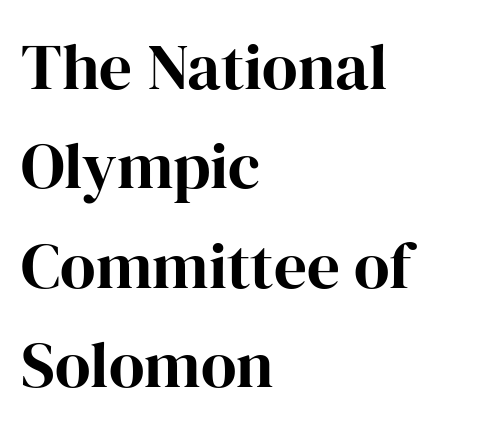
The image shows 65 px serif type, upright; set left-aligned, normal line spacing (1.53x), normal letter spacing, not underlined; high stroke contrast and a medium x-height.
